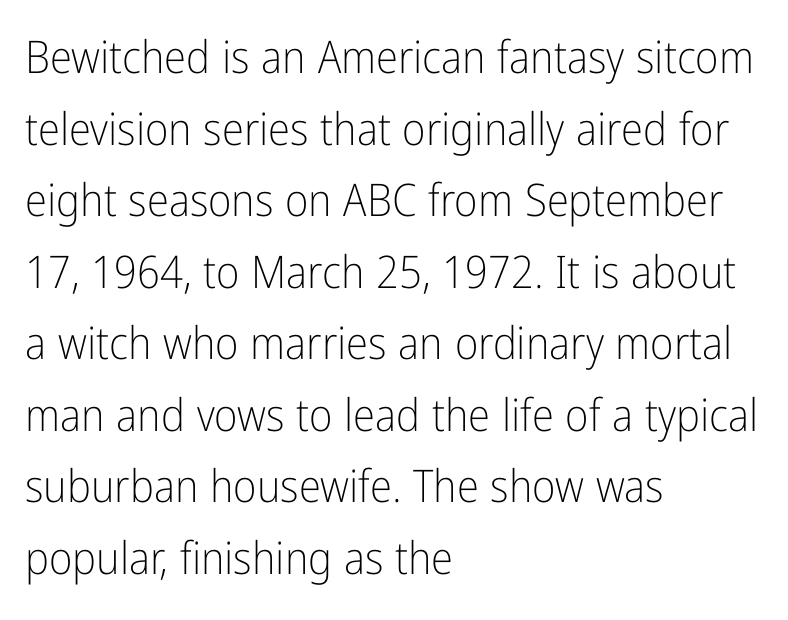
The string is rendered with underlining switched off. In terms of posture, this sample is upright. The font family rendered here belongs to the sans-serif group. The horizontal fit of the characters is conventional and even. Line spacing here is normal. The lines are quadded left.
